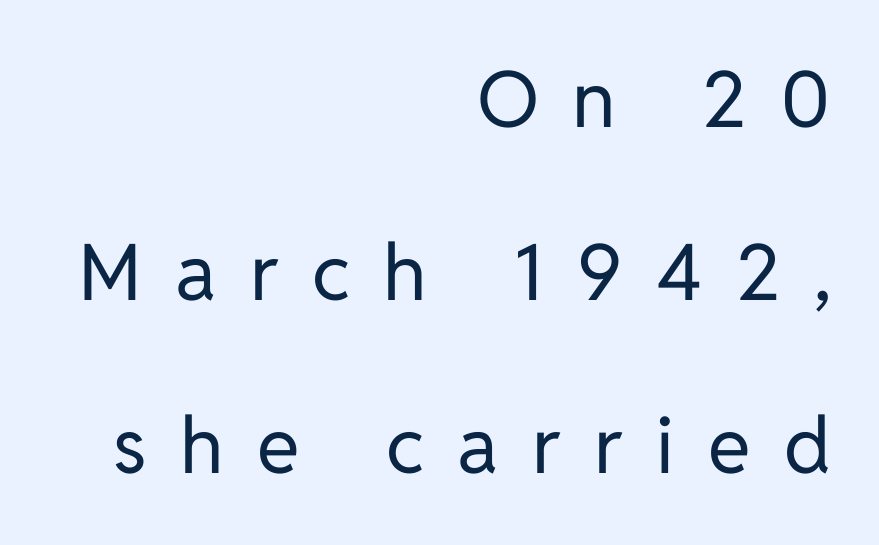
Glance below the letters and you will spot only blank space. The type sits square on the baseline with zero lean. In terms of leading, this rendering errs on the spacious side. This sample has the flowing, uneven cadence of proportional lettering.
